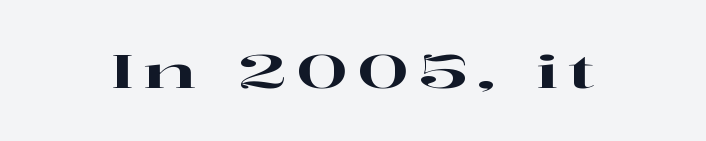
Q: Is the text italic (slanted)? A: No, it is upright.
Q: Is the typeface a serif or a sans-serif typeface? A: Serif.
Q: Is the text underlined? A: No.
Q: Width (condensed, normal, or wide)? A: Wide.
Q: Stroke contrast? A: High.
Q: x-height? A: Medium.
Q: Monospaced? A: No.
